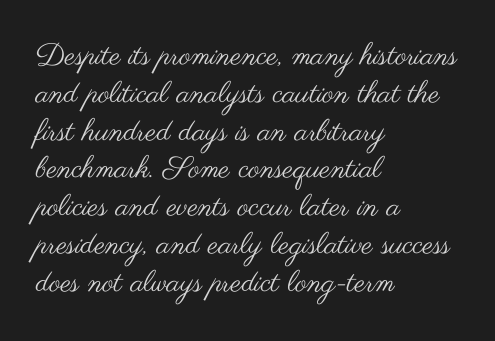
Glance below the letters and you will spot only blank space. Line starts are locked; line ends wander. Weight: in the light-to-regular range.
